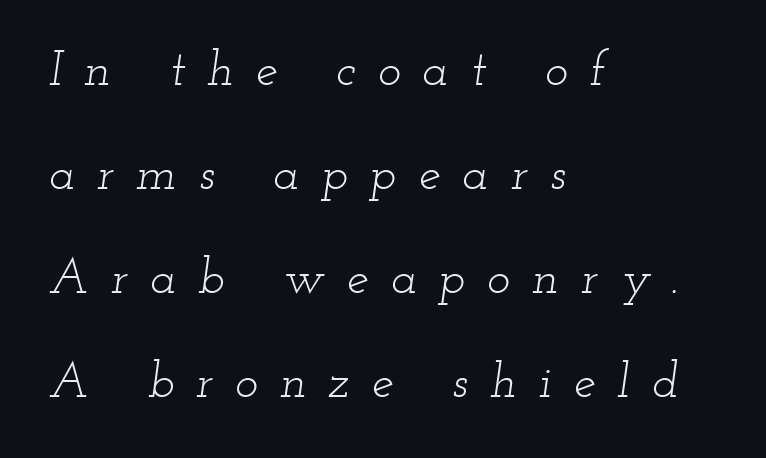
Yep, those are serifs on the letters. Tracking here is generous; glyphs stand well apart from one another. In terms of leading, this rendering errs on the spacious side. Teacher's note: observe the even left margin — that is flush-left alignment.
